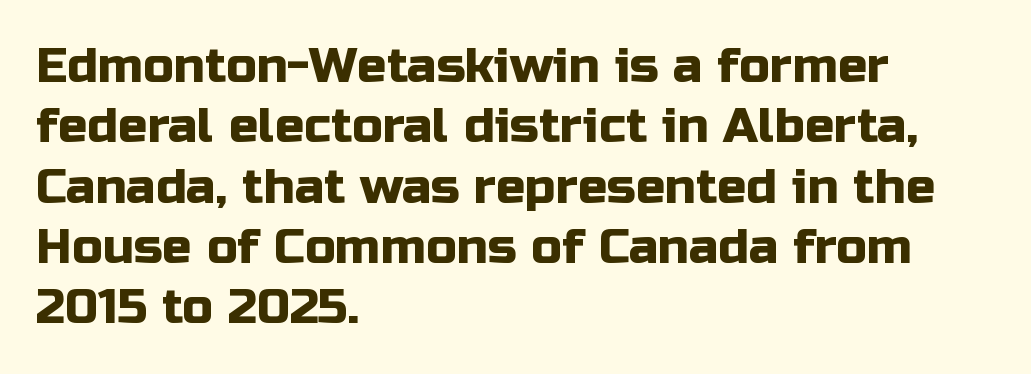
Letter spacing: default. Varying glyph widths throughout — classic text-font behaviour. No italicization has been applied; the sample stays upright. A bare baseline throughout the passage.
